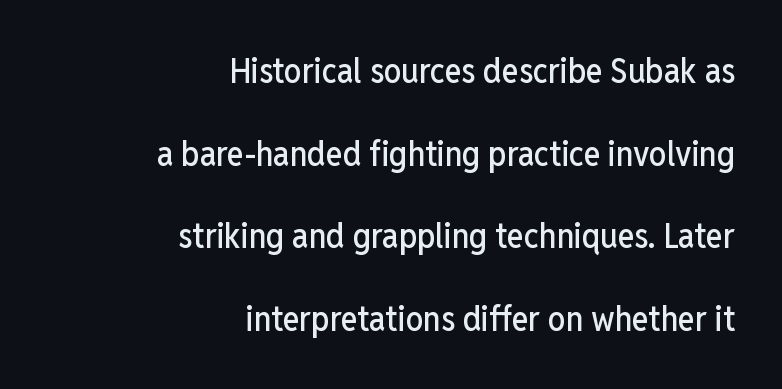
{"serif": "no", "italic": "no", "width": "condensed", "stroke_contrast": "low", "x_height": "medium", "monospaced": "no", "underline": "no", "align": "right", "line_spacing": "loose", "line_spacing_ratio": 2.36, "letter_spacing": "normal", "letter_spacing_em": 0.0, "glyph_px": 35}
